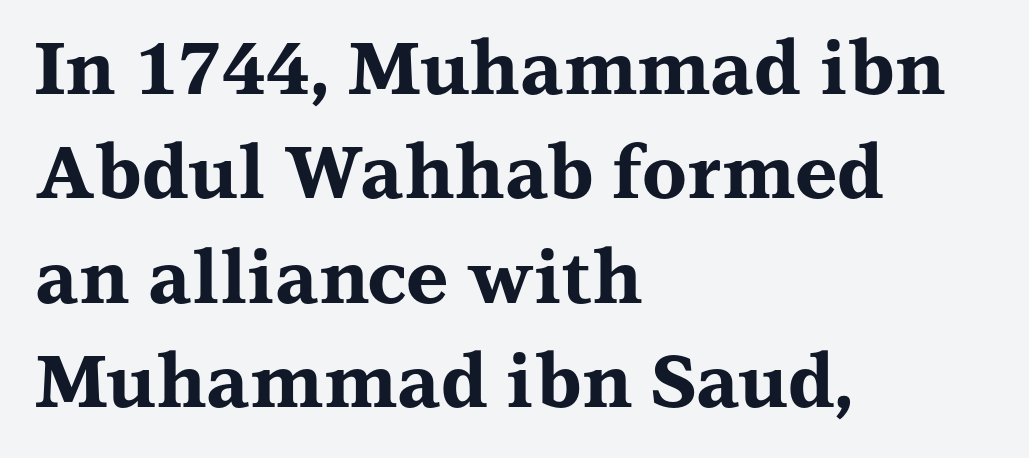
Only glyphs here, with clear space below each row. Rows of type keep a routine distance in the vertical direction. Does extra space separate the letters? No, they use regular spacing. Small tapered or slab feet sit at the stroke ends, so this counts as serif.
